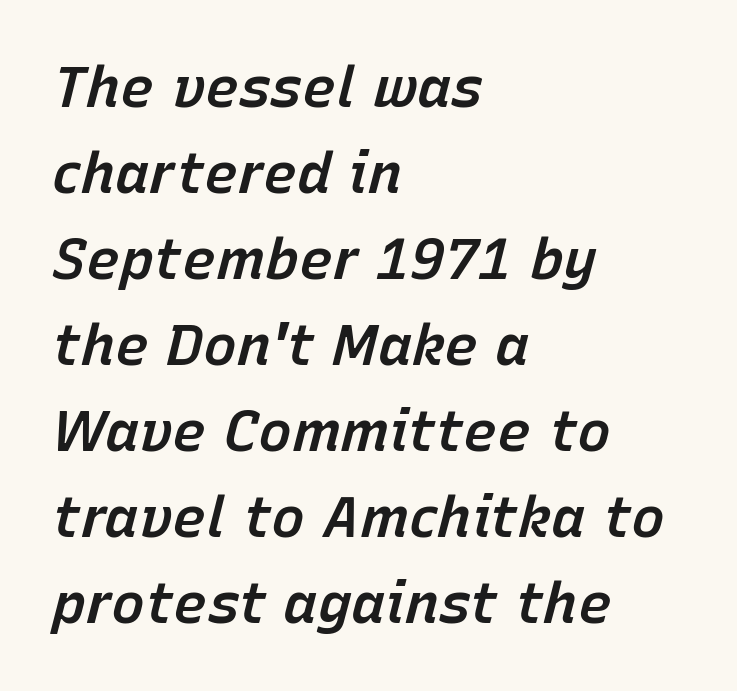
Q: Is the text bold? A: Semi-bold.
Q: Is the text italic (slanted)? A: Yes, it leans right by about 15 degrees.
Q: Is the text underlined? A: No.
Q: How is the paragraph aligned? A: Left-aligned.
Q: Is the spacing between letters normal or unusually wide? A: Normal.
Q: Is the spacing between lines tight, normal or loose? A: Normal.
Q: Width (condensed, normal, or wide)? A: Normal.
Q: Stroke contrast? A: Low.
Q: x-height? A: Medium.
Q: Monospaced? A: No.
